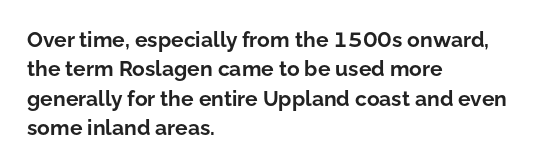
Q: Is the text bold? A: Yes.
Q: Is the text italic (slanted)? A: No, it is upright.
Q: Is the text underlined? A: No.
Q: How is the paragraph aligned? A: Left-aligned.
Q: Is the spacing between letters normal or unusually wide? A: Normal.
Q: Is the spacing between lines tight, normal or loose? A: Normal.
